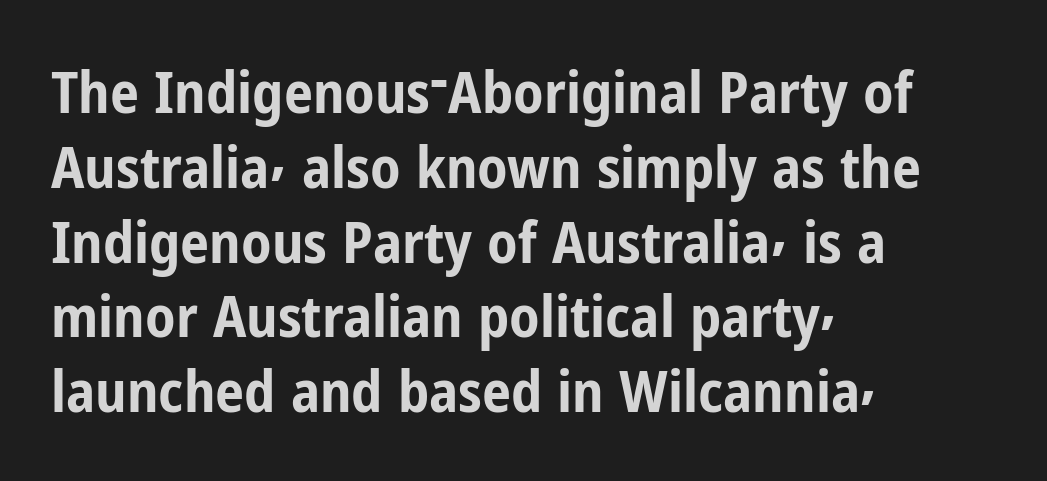
The image shows 58 px bold, condensed sans-serif type, upright; set left-aligned, normal line spacing (1.29x), normal letter spacing, not underlined; low stroke contrast and a medium x-height.
